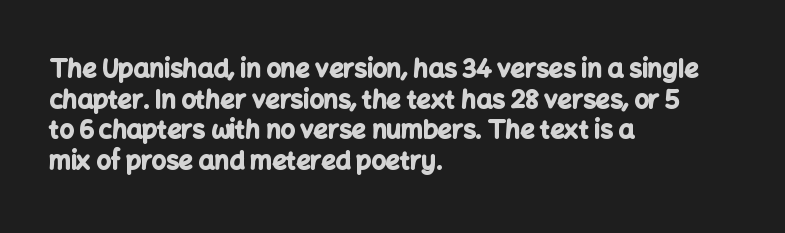
{"italic": "no", "bold": "yes", "underline": "no", "align": "left", "line_spacing_ratio": 1.23, "letter_spacing": "normal", "letter_spacing_em": 0.0, "glyph_px": 25}
